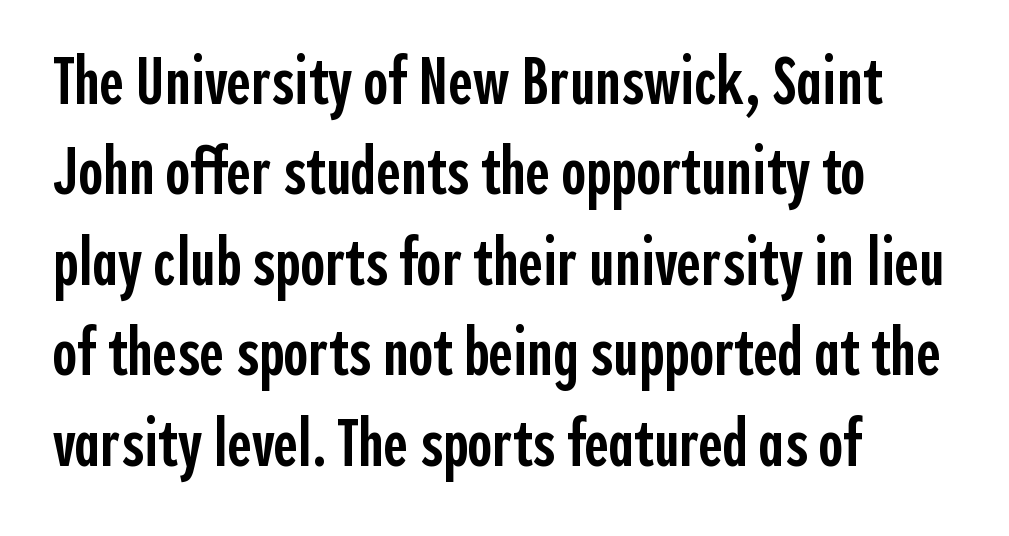
Each row of text sits above clean, open space. The paragraph shown leans on its left margin. The font family rendered here belongs to the sans-serif group. The lettering holds an erect, upright posture throughout.
